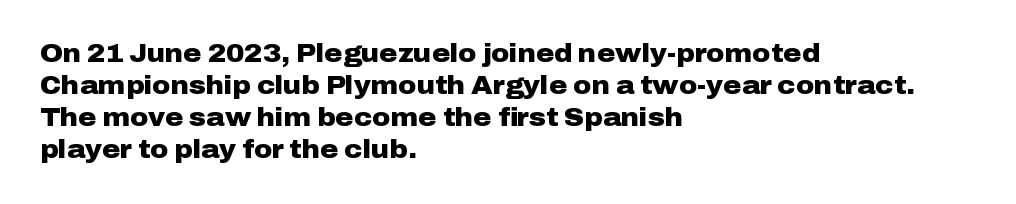
The typesetter chose a ragged-right arrangement here. The line texture is even and compact thanks to regular tracking. Summary of weight: heavy, a full bold. Vertically, the passage feels balanced, rows spaced as you'd expect. In terms of posture, this sample is upright.
